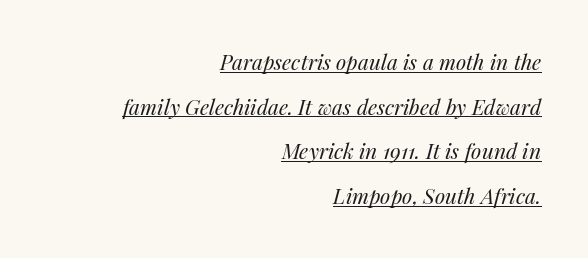
{"italic": "yes", "lean": "right", "slant_degrees": 14, "bold": "no", "underline": "yes", "align": "right", "line_spacing": "loose", "line_spacing_ratio": 2.13, "letter_spacing": "normal", "letter_spacing_em": 0.0, "glyph_px": 21}
